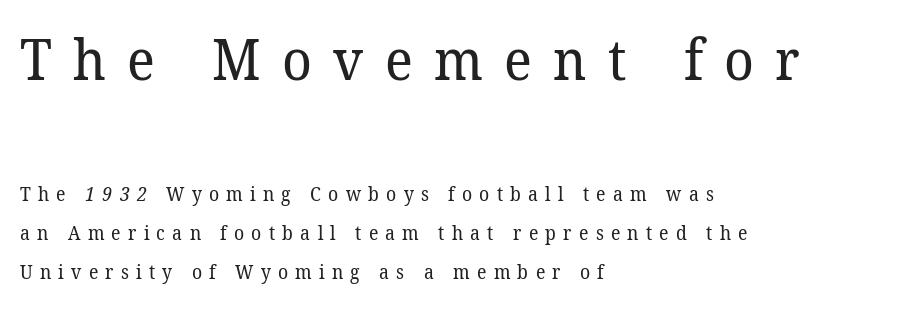
The image shows 56 px regular-weight serif type; set left-aligned, loose line spacing (2.06x), unusually wide letter spacing (+0.38 em), not underlined; the first (top) block is 2.95x larger; low stroke contrast and a medium x-height.
